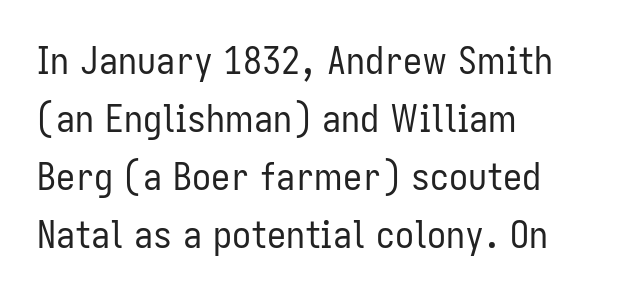
The font family rendered here belongs to the sans-serif group. Any mark beneath the type? The region is blank. The typesetter chose a ragged-right arrangement here. The passage shown is not bold in any degree. Does the lettering tilt? It doesn't — this is upright.
